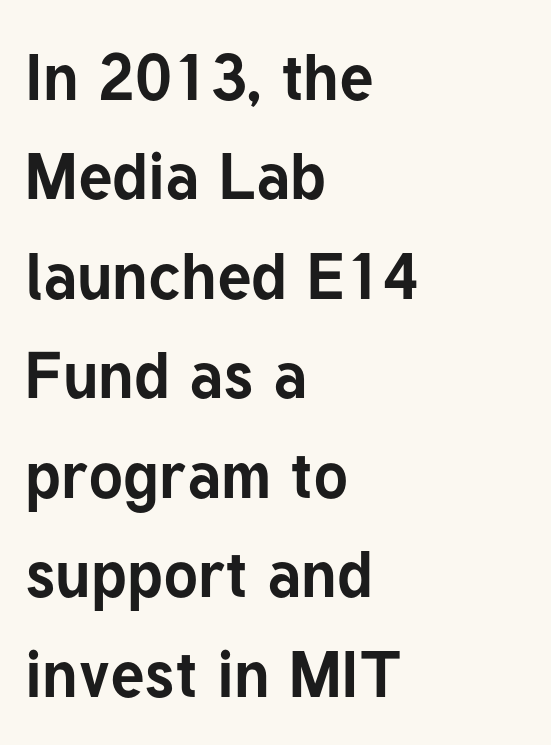
{"serif": "no", "italic": "no", "bold": "yes", "weight": "bold", "width": "normal", "stroke_contrast": "low", "x_height": "medium", "monospaced": "no", "underline": "no", "align": "left", "line_spacing": "normal", "line_spacing_ratio": 1.53, "letter_spacing": "normal", "letter_spacing_em": 0.0, "glyph_px": 65}
